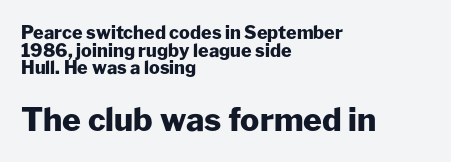
The string is rendered with underlining switched off. Successive baselines arrive quickly, one right under another. Regarding serifs, this sample does without them. Is the block centered? No — it sits flush against the left margin.
